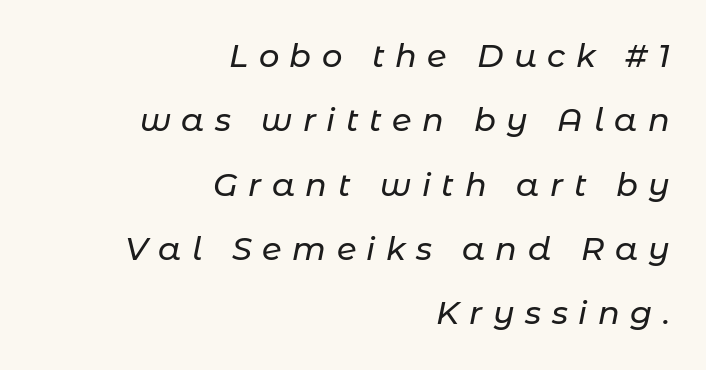
Q: Is the text italic (slanted)? A: Yes, it leans right by about 11 degrees.
Q: Is the text underlined? A: No.
Q: How is the paragraph aligned? A: Right-aligned.
Q: Is the spacing between letters normal or unusually wide? A: Unusually wide.
Q: Is the spacing between lines tight, normal or loose? A: Loose.
Q: Width (condensed, normal, or wide)? A: Normal.
Q: Stroke contrast? A: Low.
Q: x-height? A: Medium.
Q: Monospaced? A: No.
